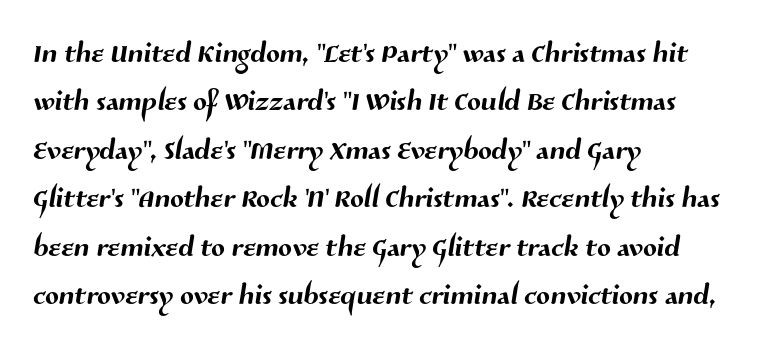
Q: Is the typeface a serif or a sans-serif typeface? A: Sans-serif.
Q: Is the text underlined? A: No.
Q: How is the paragraph aligned? A: Left-aligned.
Q: Is the spacing between letters normal or unusually wide? A: Normal.
Q: Width (condensed, normal, or wide)? A: Normal.
Q: Stroke contrast? A: Medium.
Q: x-height? A: Medium.
Q: Monospaced? A: No.
